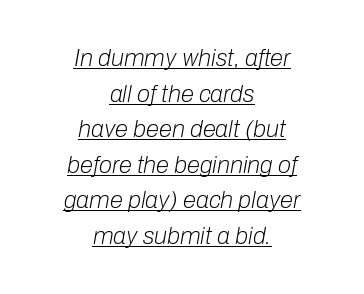
The image shows 24 px text type, italic (leaning right); set centered, normal line spacing (1.48x), normal letter spacing, underlined.
